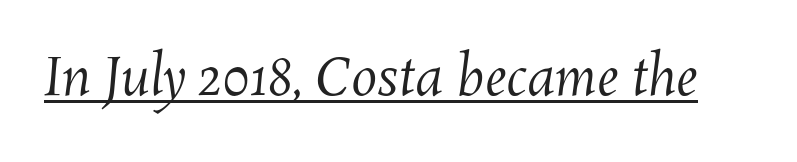
Q: Is the text bold? A: No.
Q: Is the text underlined? A: Yes.
Q: Is the spacing between letters normal or unusually wide? A: Normal.
Q: Width (condensed, normal, or wide)? A: Normal.
Q: Stroke contrast? A: Medium.
Q: x-height? A: Medium.
Q: Monospaced? A: No.
